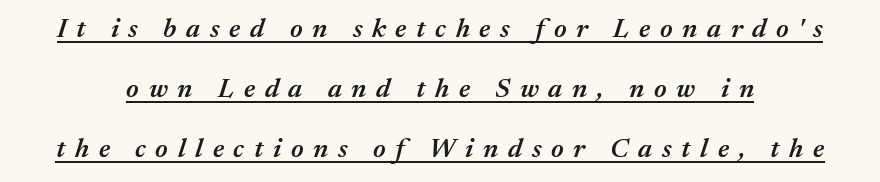
The image shows 27 px text type, italic (leaning right); set loose line spacing (2.22x), unusually wide letter spacing (+0.36 em), underlined.
